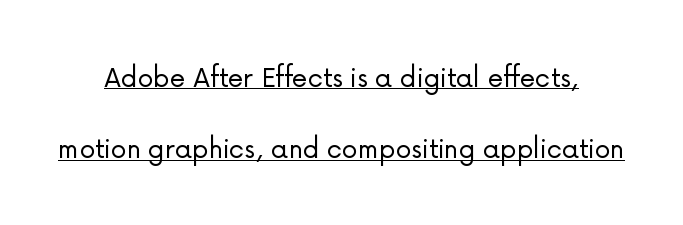
{"serif": "no", "italic": "no", "bold": "no", "weight": "light", "width": "normal", "stroke_contrast": "low", "x_height": "medium", "monospaced": "no", "underline": "yes", "line_spacing": "loose", "line_spacing_ratio": 2.23, "letter_spacing": "normal", "letter_spacing_em": 0.0, "glyph_px": 32}
